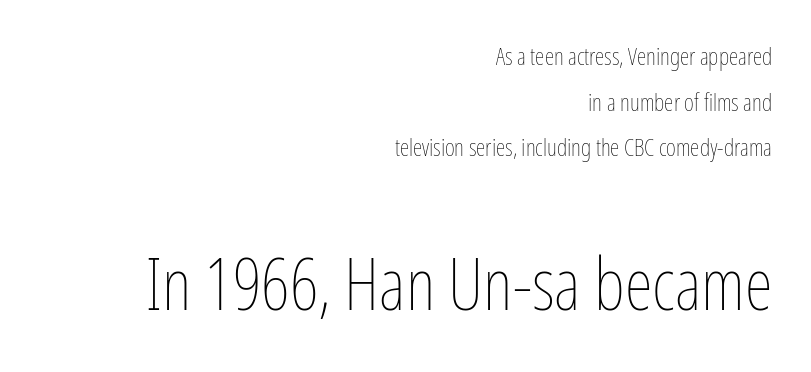
Only glyphs here, with clear space below each row. Is the letter spacing exaggerated? No — it looks like the ordinary default. Small over large — that's the arrangement of the two blocks here. Proportional: the letters do not fall into vertical columns. Students, observe: this is what heavily led, spacious text looks like. Vertical strokes here are truly vertical.
